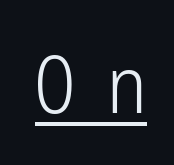
{"serif": "no", "italic": "no", "bold": "no", "weight": "light", "width": "condensed", "stroke_contrast": "low", "x_height": "medium", "underline": "yes", "letter_spacing": "wide", "letter_spacing_em": 0.4, "glyph_px": 79}
